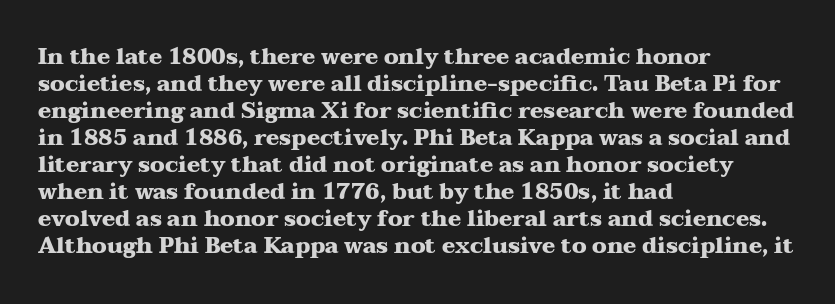
{"italic": "no", "bold": "yes", "underline": "no", "align": "left", "line_spacing_ratio": 1.23, "letter_spacing": "normal", "letter_spacing_em": 0.0, "glyph_px": 22}
